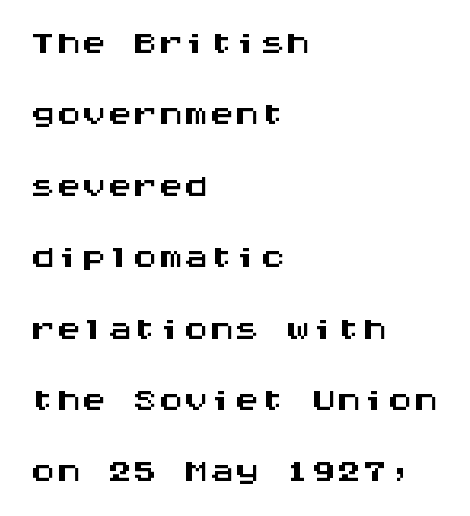
{"serif": "no", "italic": "no", "width": "wide", "stroke_contrast": "medium", "x_height": "large", "monospaced": "yes", "underline": "no", "align": "left", "line_spacing": "normal", "line_spacing_ratio": 1.4, "letter_spacing": "normal", "letter_spacing_em": 0.0, "glyph_px": 51}
